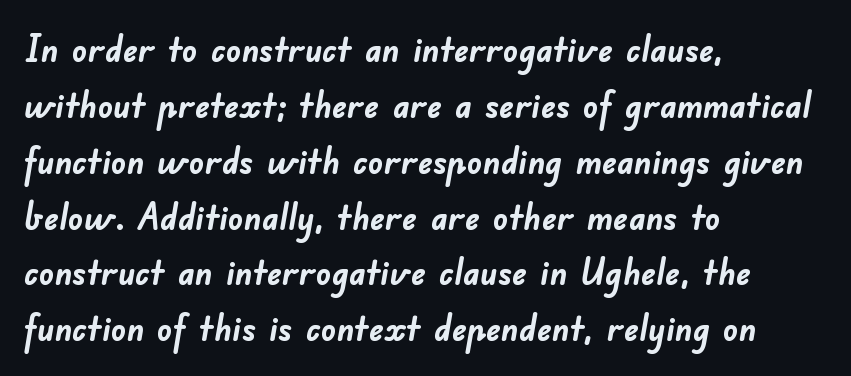
{"serif": "no", "bold": "yes", "weight": "semibold", "width": "normal", "stroke_contrast": "low", "x_height": "small", "monospaced": "no", "underline": "no", "align": "left", "line_spacing": "normal", "line_spacing_ratio": 1.51, "letter_spacing": "normal", "letter_spacing_em": 0.0, "glyph_px": 37}
